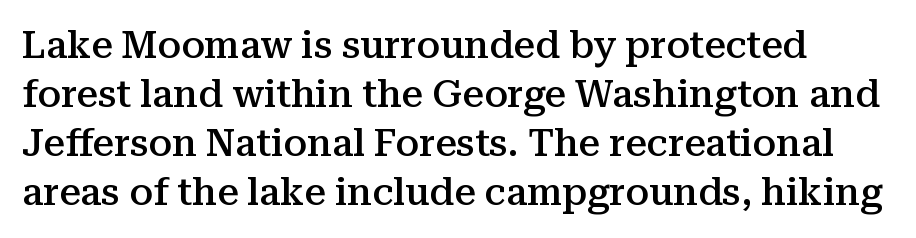
{"serif": "yes", "italic": "no", "bold": "semi", "weight": "semibold", "width": "normal", "stroke_contrast": "medium", "x_height": "medium", "monospaced": "no", "underline": "no", "align": "left", "line_spacing": "normal", "line_spacing_ratio": 1.29, "letter_spacing": "normal", "letter_spacing_em": 0.0, "glyph_px": 38}
